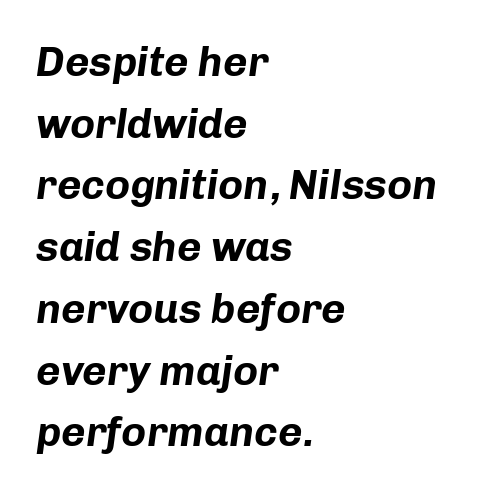
The image shows 42 px bold type, italic (leaning right); set left-aligned, normal line spacing (1.47x), normal letter spacing, not underlined; low stroke contrast and a medium x-height.
